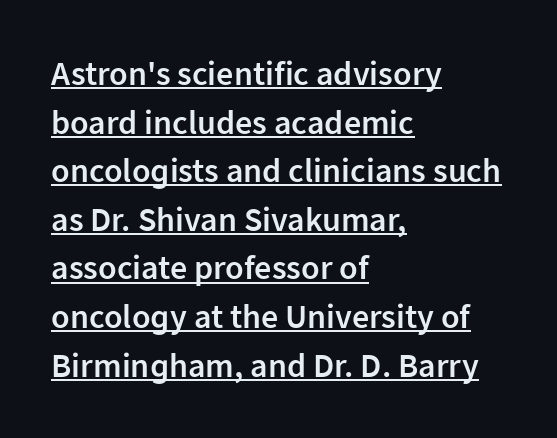
The image shows 34 px semibold sans-serif type, upright; set left-aligned, normal line spacing (1.43x), normal letter spacing, underlined; low stroke contrast and a medium x-height.
